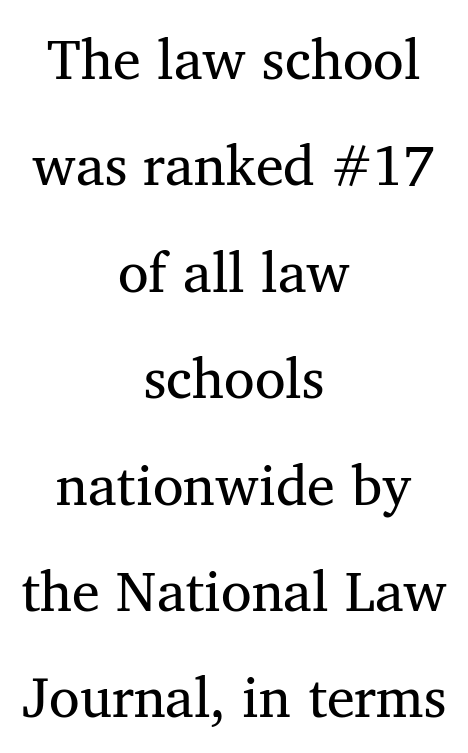
{"serif": "yes", "italic": "no", "width": "normal", "stroke_contrast": "medium", "x_height": "medium", "monospaced": "no", "underline": "no", "align": "center", "line_spacing": "loose", "line_spacing_ratio": 1.9, "letter_spacing": "normal", "letter_spacing_em": 0.0, "glyph_px": 56}
